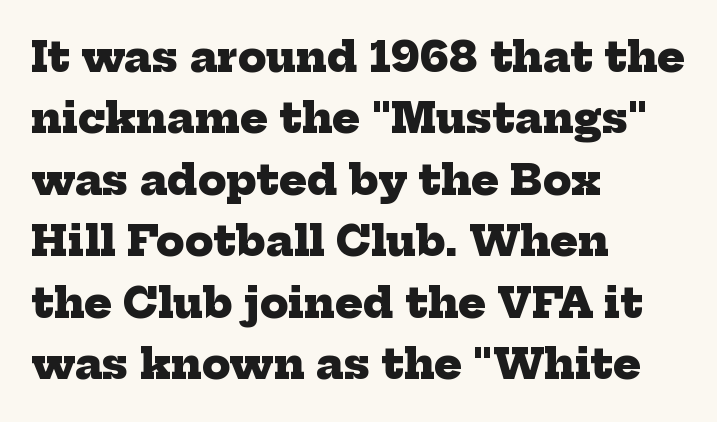
No extra tracking has been applied to these lines. In terms of letterform style, serifs are clearly present. The glyphs are unaccompanied by any horizontal stroke below them. Its strokes are broad and dark, the hallmark of bold type. The designer left line spacing at the default. Line beginnings align vertically; line endings do not.
